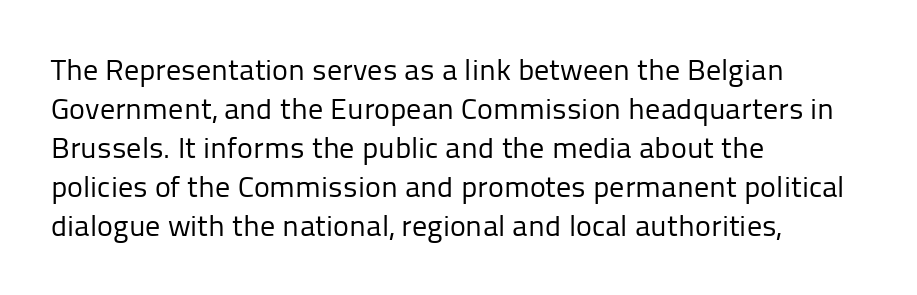
Q: Is the text bold? A: No.
Q: Is the text italic (slanted)? A: No, it is upright.
Q: Is the typeface a serif or a sans-serif typeface? A: Sans-serif.
Q: Is the text underlined? A: No.
Q: How is the paragraph aligned? A: Left-aligned.
Q: Is the spacing between letters normal or unusually wide? A: Normal.
Q: Is the spacing between lines tight, normal or loose? A: Normal.
Q: Width (condensed, normal, or wide)? A: Normal.
Q: Stroke contrast? A: Low.
Q: x-height? A: Medium.
Q: Monospaced? A: No.
